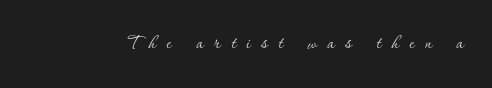
Q: Is the text bold? A: No.
Q: Is the text italic (slanted)? A: Yes.
Q: Is the text underlined? A: No.
Q: Is the spacing between letters normal or unusually wide? A: Unusually wide.
